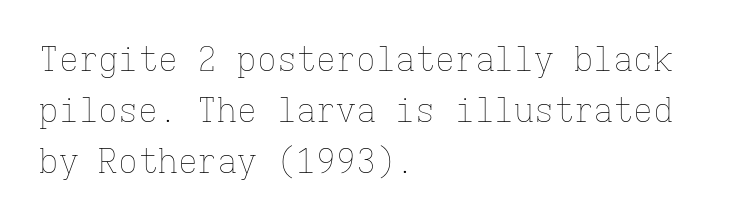
Q: Is the text bold? A: No.
Q: Is the text italic (slanted)? A: No, it is upright.
Q: Is the text underlined? A: No.
Q: How is the paragraph aligned? A: Left-aligned.
Q: Is the spacing between letters normal or unusually wide? A: Normal.
Q: Is the spacing between lines tight, normal or loose? A: Normal.
Q: Width (condensed, normal, or wide)? A: Normal.
Q: Stroke contrast? A: Low.
Q: x-height? A: Medium.
Q: Monospaced? A: Yes.
